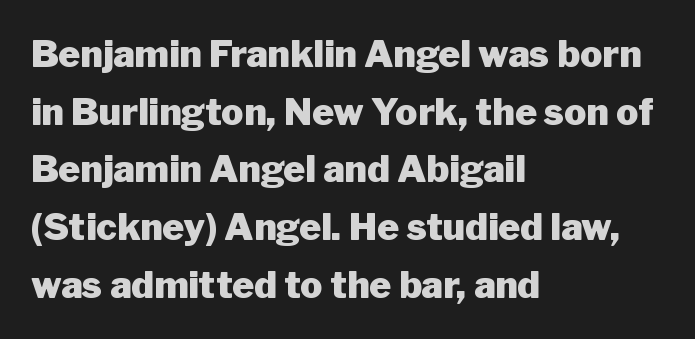
The image shows 37 px heavy sans-serif type, upright; set left-aligned, normal line spacing (1.56x), normal letter spacing, not underlined; low stroke contrast and a medium x-height.
